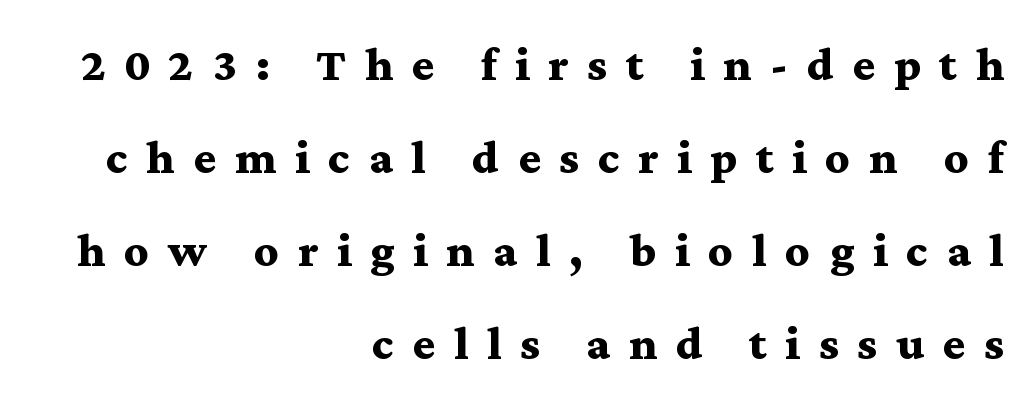
{"serif": "yes", "italic": "no", "bold": "yes", "weight": "semibold", "width": "wide", "stroke_contrast": "medium", "x_height": "medium", "monospaced": "no", "underline": "no", "align": "right", "line_spacing": "normal", "line_spacing_ratio": 1.55, "letter_spacing": "wide", "letter_spacing_em": 0.31, "glyph_px": 60}
